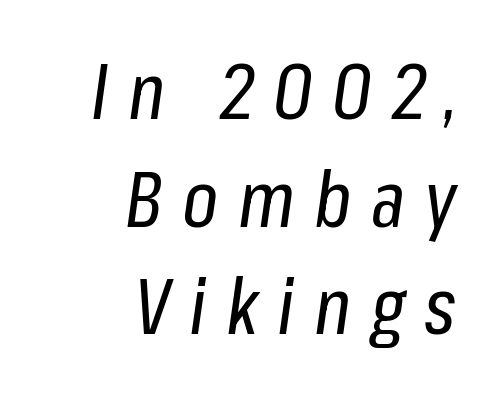
Q: Is the text bold? A: No.
Q: Is the text italic (slanted)? A: Yes, it leans right by about 8 degrees.
Q: Is the text underlined? A: No.
Q: How is the paragraph aligned? A: Right-aligned.
Q: Is the spacing between letters normal or unusually wide? A: Unusually wide.
Q: Is the spacing between lines tight, normal or loose? A: Normal.
Q: Width (condensed, normal, or wide)? A: Condensed.
Q: Stroke contrast? A: Low.
Q: x-height? A: Medium.
Q: Monospaced? A: No.
